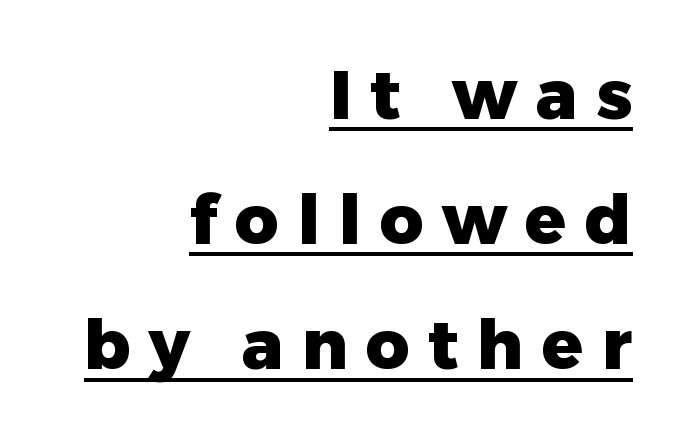
The image shows 68 px heavy sans-serif type, upright; set right-aligned, line spacing 1.84x, unusually wide letter spacing (+0.27 em), underlined; low stroke contrast and a medium x-height.
